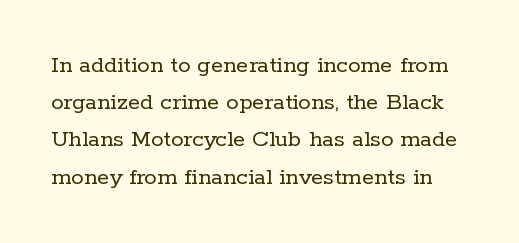
The line-height multiplier appears to be the usual default. Stroke thickness stays within the range of a standard reading face or lighter. If you drew a line through each stem, it would be perfectly vertical. The zone under the glyphs is completely vacant.
